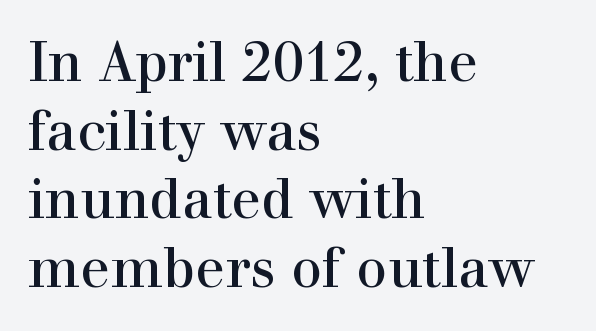
The image shows 55 px regular-weight serif type, upright; set left-aligned, normal line spacing (1.25x), normal letter spacing, not underlined; high stroke contrast and a medium x-height.
